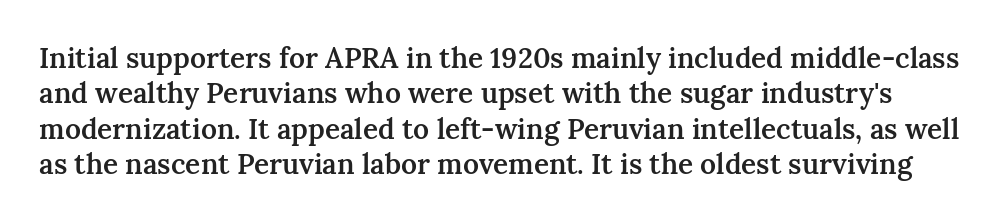
The image shows 28 px semibold serif type, upright; set normal line spacing (1.26x), normal letter spacing, not underlined; medium stroke contrast and a medium x-height.
